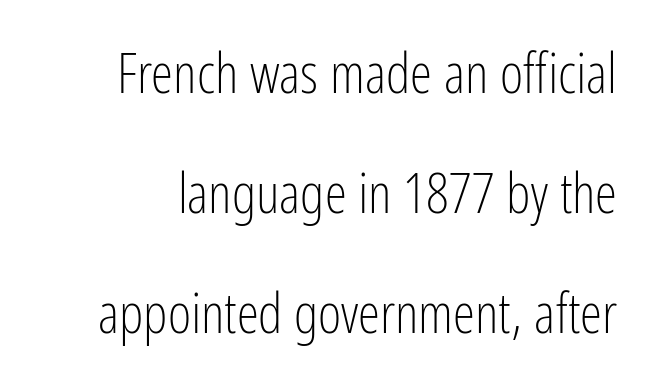
The image shows 56 px light, condensed sans-serif type, upright; set loose line spacing (2.14x), normal letter spacing, not underlined; low stroke contrast and a medium x-height.
